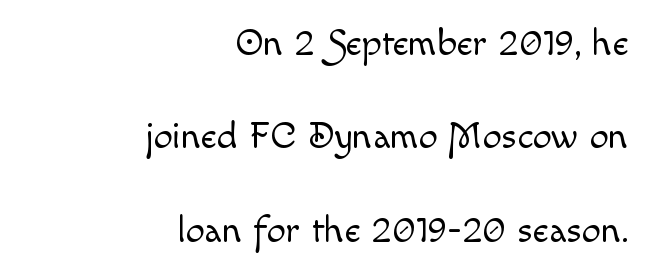
Q: Is the text bold? A: No.
Q: Is the text italic (slanted)? A: No, it is upright.
Q: Is the text underlined? A: No.
Q: How is the paragraph aligned? A: Right-aligned.
Q: Is the spacing between letters normal or unusually wide? A: Normal.
Q: Is the spacing between lines tight, normal or loose? A: Loose.
Q: Width (condensed, normal, or wide)? A: Normal.
Q: x-height? A: Small.
Q: Monospaced? A: No.
